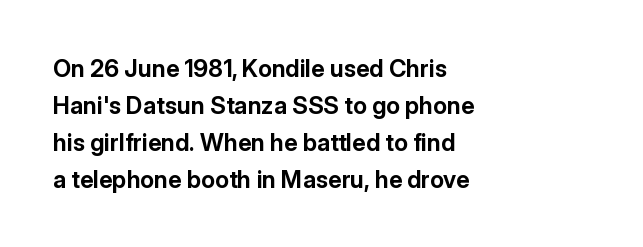
{"italic": "no", "bold": "yes", "underline": "no", "align": "left", "line_spacing": "normal", "line_spacing_ratio": 1.54, "letter_spacing": "normal", "letter_spacing_em": 0.0, "glyph_px": 24}
